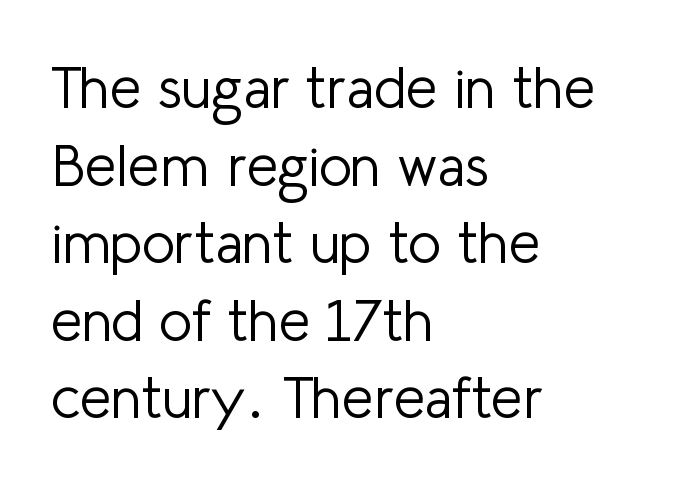
Q: Is the text bold? A: No.
Q: Is the text italic (slanted)? A: No, it is upright.
Q: Is the typeface a serif or a sans-serif typeface? A: Sans-serif.
Q: Is the text underlined? A: No.
Q: How is the paragraph aligned? A: Left-aligned.
Q: Is the spacing between letters normal or unusually wide? A: Normal.
Q: Is the spacing between lines tight, normal or loose? A: Normal.
Q: Width (condensed, normal, or wide)? A: Normal.
Q: Stroke contrast? A: Low.
Q: x-height? A: Medium.
Q: Monospaced? A: No.
